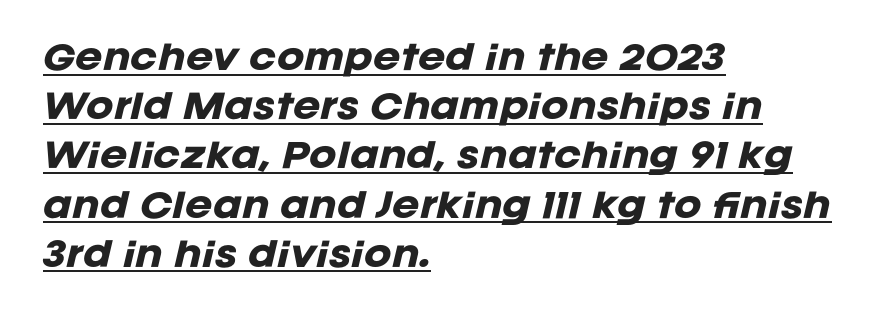
The image shows 33 px heavy type, italic (leaning right); set left-aligned, normal line spacing (1.49x), normal letter spacing, underlined; low stroke contrast and a large x-height.
